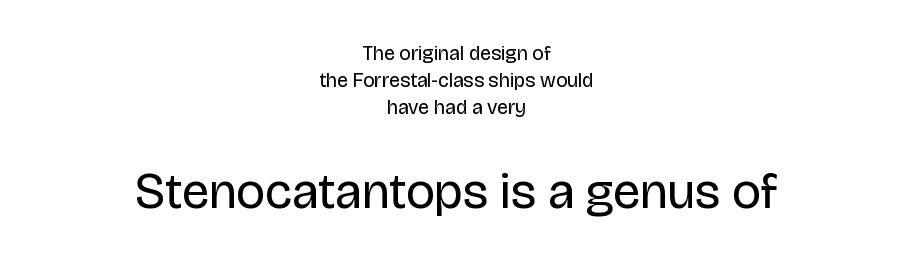
Interline gaps are of average width in this sample. Between one letter and the next there's only the usual sliver of space. Which margin do the lines hug? Neither — every line sits in the middle. The typeface chosen for these lines omits serifs. Ordinary non-slanted type is in use.
